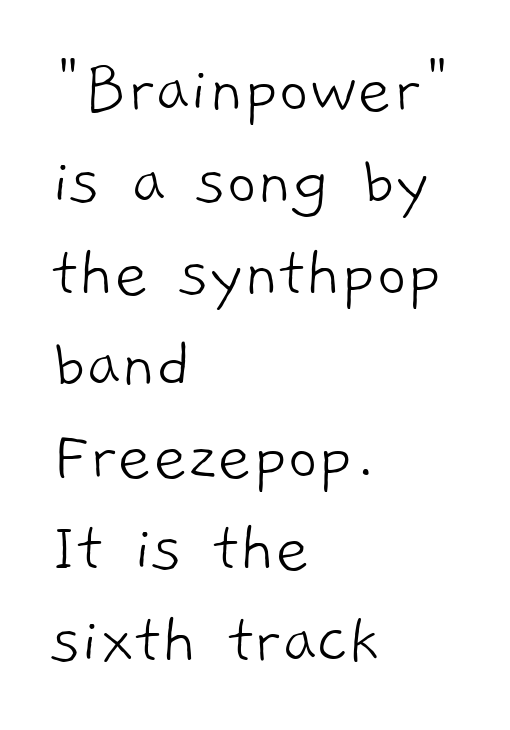
Q: Is the text bold? A: No.
Q: Is the typeface a serif or a sans-serif typeface? A: Sans-serif.
Q: Is the text underlined? A: No.
Q: How is the paragraph aligned? A: Left-aligned.
Q: Is the spacing between letters normal or unusually wide? A: Normal.
Q: Width (condensed, normal, or wide)? A: Normal.
Q: Stroke contrast? A: Low.
Q: x-height? A: Medium.
Q: Monospaced? A: No.
